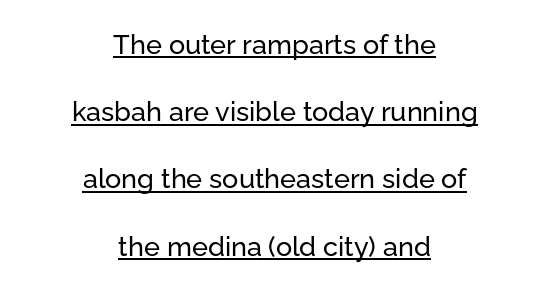
Q: Is the text italic (slanted)? A: No, it is upright.
Q: Is the text underlined? A: Yes.
Q: How is the paragraph aligned? A: Centered.
Q: Is the spacing between letters normal or unusually wide? A: Normal.
Q: Is the spacing between lines tight, normal or loose? A: Loose.
